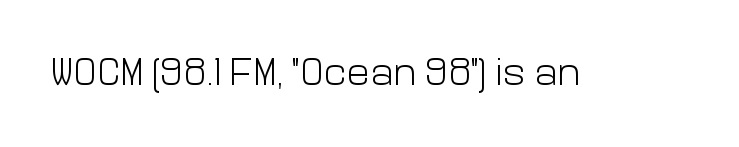
The letters advance in unequal steps, a hallmark of proportional type. Type style note: lacks serifs. Compared with typical body copy, the letter spacing here is the same. Heft: none added — not bold. Notice how the stems are strictly vertical — no italics here. Beneath every word, the page is bare.
